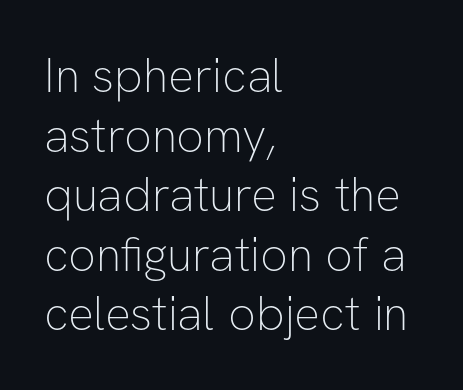
The type sits square on the baseline with zero lean. Character widths vary here, with narrow letters taking less room than wide ones. Heft: none added — not bold. The text was rendered using a sans face with plain stroke endings.
